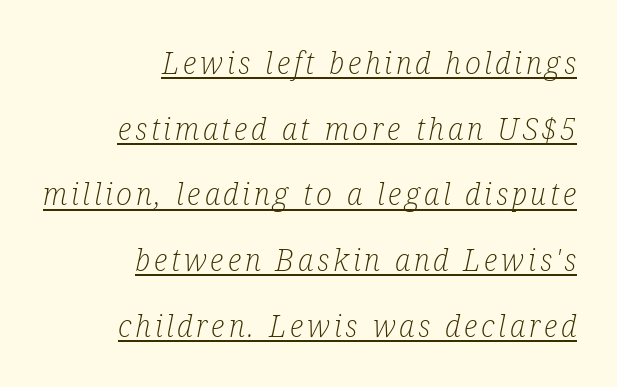
Spacing verdict: proportional, widths tailored to each character. Looks like someone drew a line under every word here. Slanted lettering throughout. The weight would be labelled regular, book, light, or lighter still.
